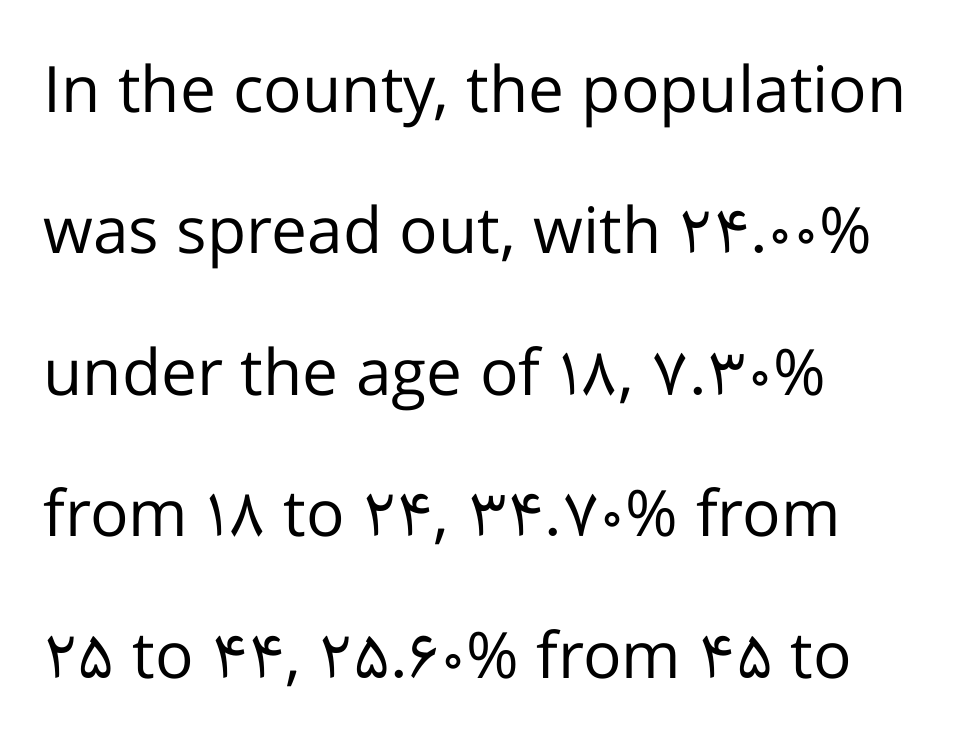
{"serif": "no", "italic": "no", "bold": "no", "weight": "regular", "width": "normal", "stroke_contrast": "low", "x_height": "medium", "monospaced": "no", "underline": "no", "align": "left", "line_spacing": "loose", "line_spacing_ratio": 2.21, "letter_spacing": "normal", "letter_spacing_em": 0.0, "glyph_px": 64}
